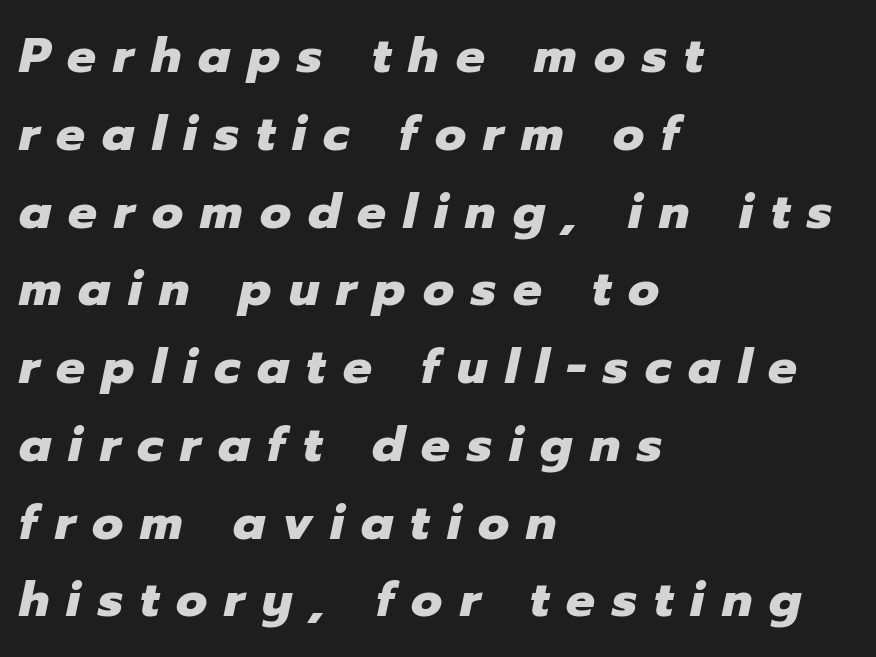
{"italic": "yes", "lean": "right", "slant_degrees": 12, "bold": "yes", "weight": "heavy", "width": "normal", "stroke_contrast": "low", "x_height": "medium", "monospaced": "no", "underline": "no", "align": "left", "line_spacing": "normal", "line_spacing_ratio": 1.62, "letter_spacing": "wide", "letter_spacing_em": 0.36, "glyph_px": 48}
